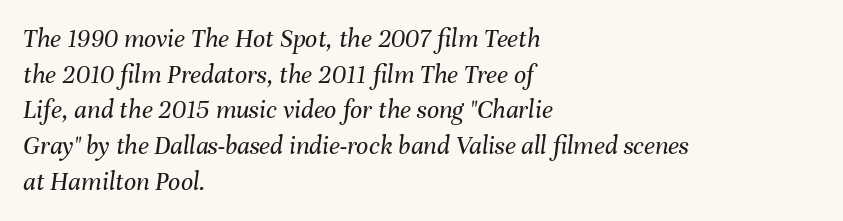
The image shows 27 px text type, italic (leaning right); set left-aligned, normal line spacing (1.32x), normal letter spacing, not underlined.
